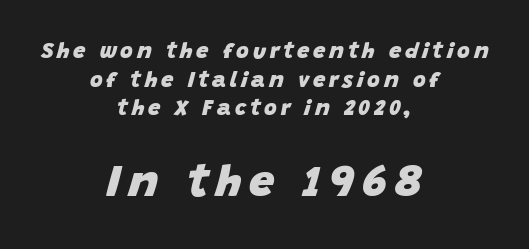
A clean baseline with only descenders dipping below it. The later block is typeset at a bigger size than the earlier block. This is heavy type, rendered in bold. Whoever set this chose a conventional vertical rhythm. Slanted lettering throughout.
